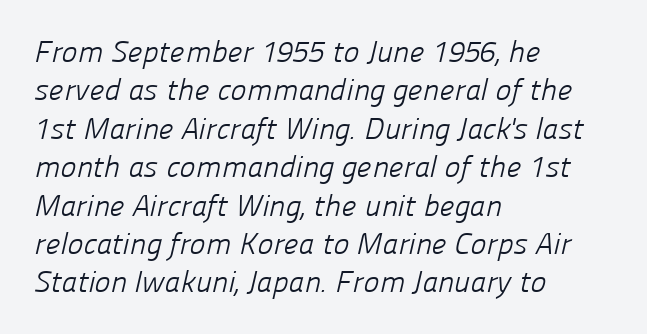
The image shows 30 px light sans-serif type; set left-aligned, normal line spacing (1.28x), normal letter spacing, not underlined; low stroke contrast and a medium x-height.
